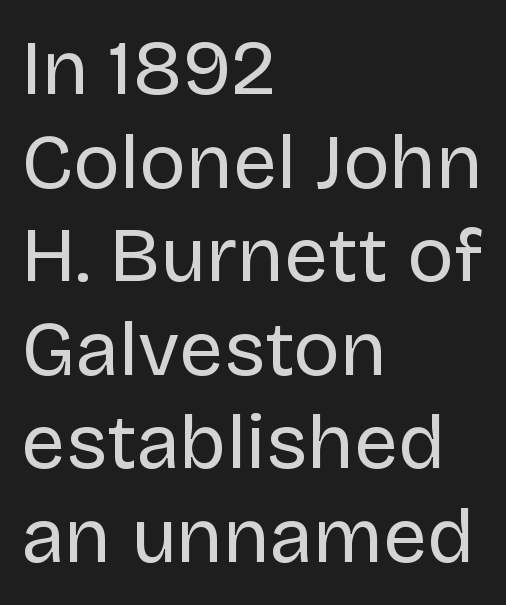
{"serif": "no", "italic": "no", "bold": "no", "weight": "regular", "width": "normal", "stroke_contrast": "low", "x_height": "large", "monospaced": "no", "underline": "no", "align": "left", "line_spacing_ratio": 1.2, "letter_spacing": "normal", "letter_spacing_em": 0.0, "glyph_px": 78}
